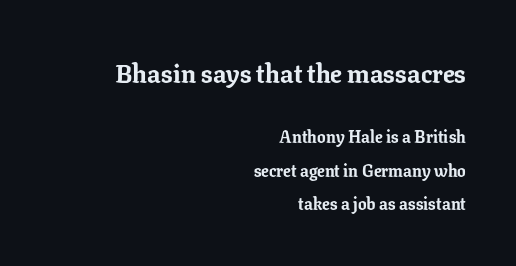
Q: Is the text bold? A: Yes.
Q: Is the text italic (slanted)? A: No, it is upright.
Q: Is the text underlined? A: No.
Q: How is the paragraph aligned? A: Right-aligned.
Q: Is the spacing between letters normal or unusually wide? A: Normal.
Q: Is the spacing between lines tight, normal or loose? A: Loose.
Q: Which block of text is set in a larger size, the first (top) or the second (bottom)? A: The first (top) one.
